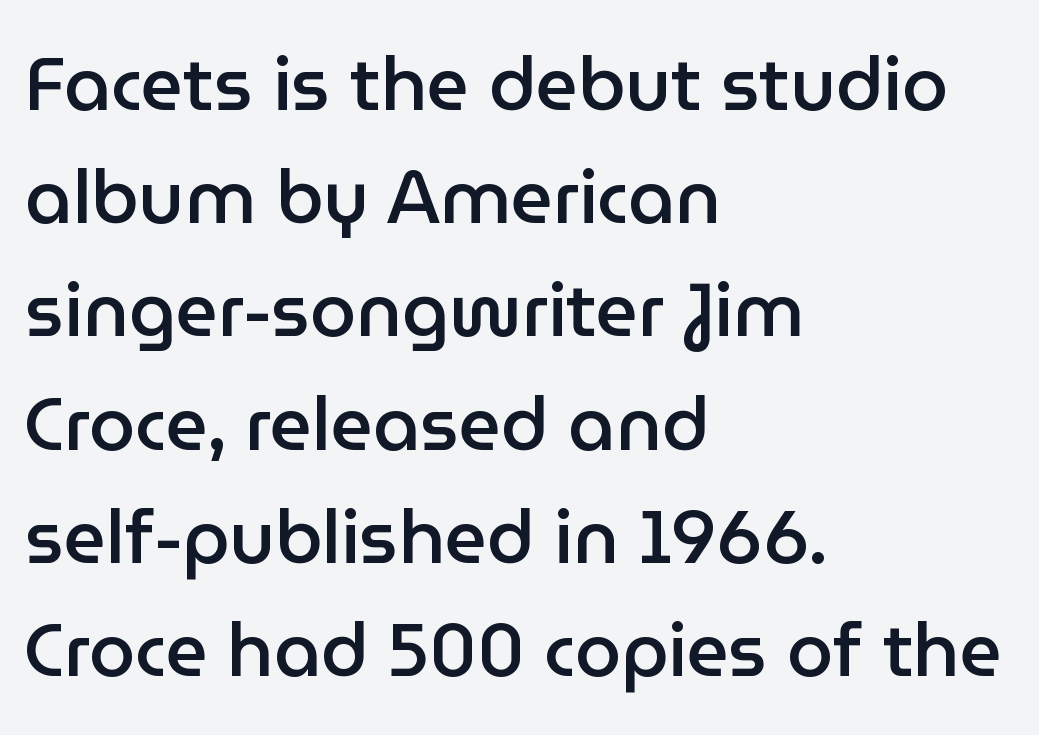
Type without underlining. Each letter keeps its own natural width here, so spacing adapts to shape. In terms of letterspacing, this is plain default setting. The face used here is a semibold: visibly heavier than regular, lighter than bold. Ordinary non-slanted type is in use.
